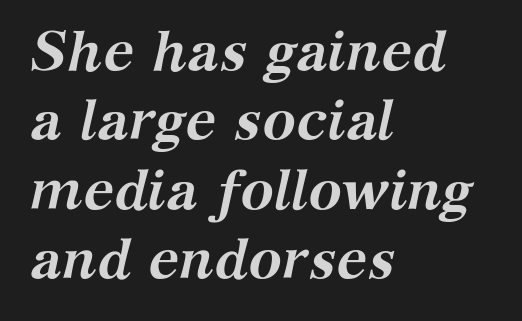
Q: Is the text bold? A: Yes.
Q: Is the text italic (slanted)? A: Yes, it leans right by about 12 degrees.
Q: Is the typeface a serif or a sans-serif typeface? A: Serif.
Q: Is the text underlined? A: No.
Q: How is the paragraph aligned? A: Left-aligned.
Q: Is the spacing between letters normal or unusually wide? A: Normal.
Q: Width (condensed, normal, or wide)? A: Normal.
Q: Stroke contrast? A: Medium.
Q: x-height? A: Medium.
Q: Monospaced? A: No.
